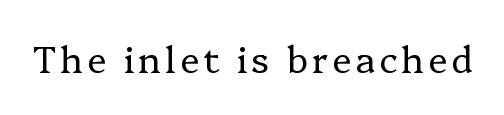
{"serif": "yes", "italic": "no", "bold": "no", "weight": "regular", "width": "normal", "stroke_contrast": "low", "x_height": "medium", "monospaced": "no", "underline": "no", "glyph_px": 36}
